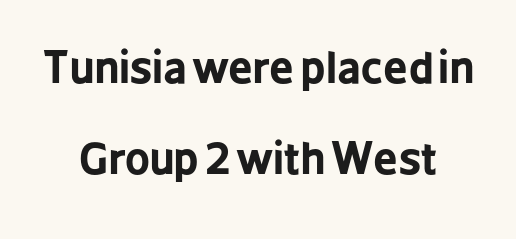
The glyphs have the mass of a bold cut. Horizontal bands of white between lines are thick stripes. Tracking here is standard; glyphs follow each other at the usual distance. Quick note: not italic, upright.
